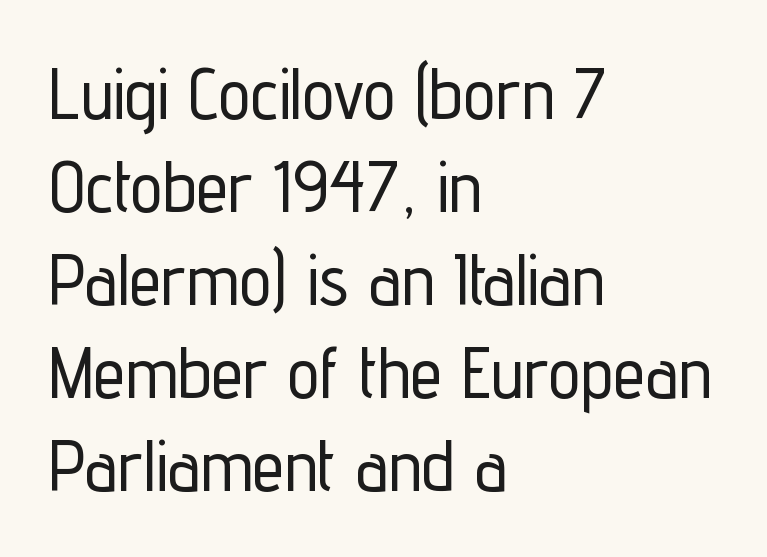
Glyph-to-glyph distance matches everyday printed text. Character widths vary here, with narrow letters taking less room than wide ones. Lines of text with bare space underneath. When letters stand straight like this, we call the style roman or upright. Line starts are locked; line ends wander.
